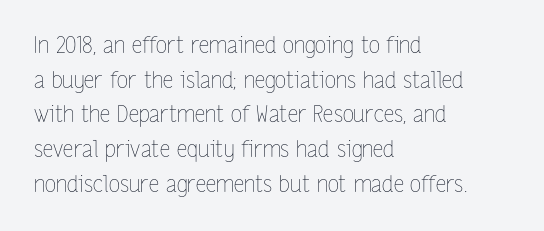
Vertical strokes here are truly vertical. Is the block centered? No — it sits flush against the left margin. Standard letterfit; no display-style spreading of the glyphs. This is not heavy type; no bold has been used.
